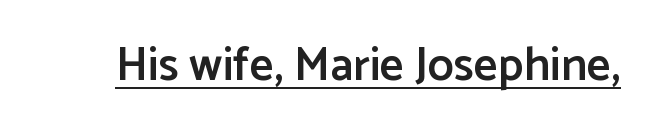
The image shows 47 px semibold sans-serif type, upright; set normal letter spacing, underlined; low stroke contrast and a medium x-height.
